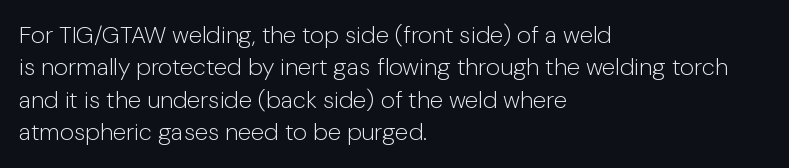
Q: Is the text bold? A: No.
Q: Is the text italic (slanted)? A: No, it is upright.
Q: Is the text underlined? A: No.
Q: How is the paragraph aligned? A: Left-aligned.
Q: Is the spacing between letters normal or unusually wide? A: Normal.
Q: Is the spacing between lines tight, normal or loose? A: Normal.
